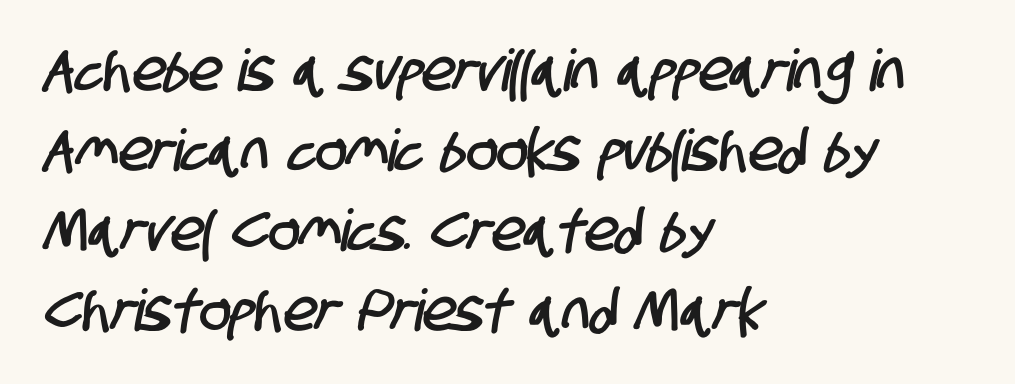
The image shows 58 px condensed sans-serif type; set left-aligned, normal line spacing (1.38x), normal letter spacing, not underlined; low stroke contrast and a large x-height.
